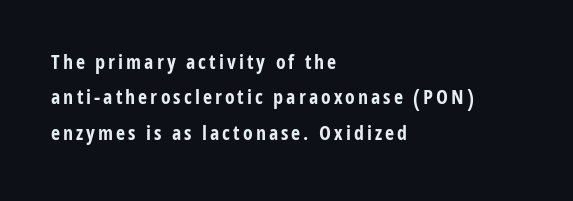
How heavy is the stroke? Heavy — this is a bold. The lines in this sample share a left origin and differ only in where they stop. Characters remain perfectly vertical along every line. Lines of text with bare space underneath.
